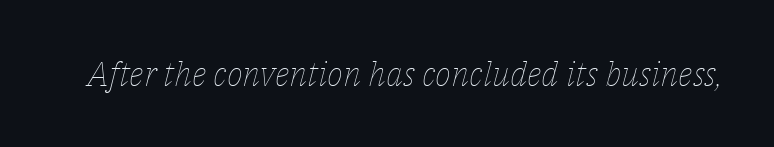
Q: Is the text bold? A: No.
Q: Is the text italic (slanted)? A: Yes, it leans right by about 14 degrees.
Q: Is the text underlined? A: No.
Q: Is the spacing between letters normal or unusually wide? A: Normal.
Q: Width (condensed, normal, or wide)? A: Normal.
Q: Stroke contrast? A: Low.
Q: x-height? A: Medium.
Q: Monospaced? A: No.
